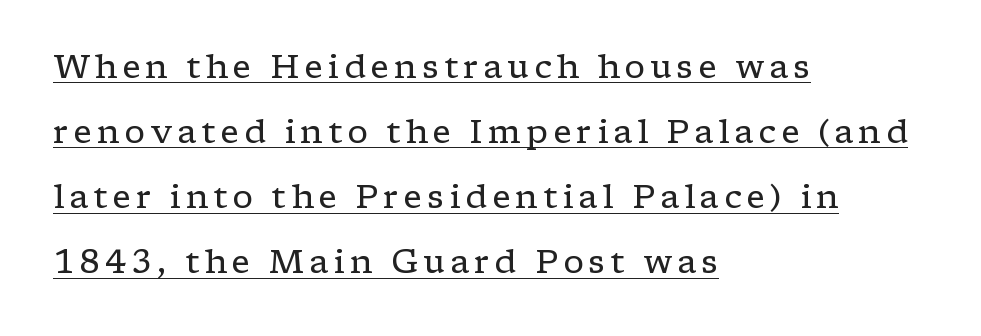
{"serif": "yes", "italic": "no", "bold": "no", "weight": "regular", "width": "wide", "stroke_contrast": "low", "x_height": "medium", "monospaced": "no", "underline": "yes", "align": "left", "line_spacing": "loose", "line_spacing_ratio": 1.97, "glyph_px": 33}
